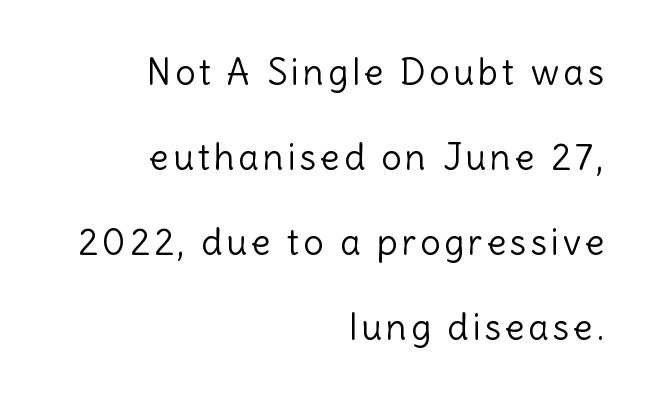
The image shows 36 px light sans-serif type, upright; set right-aligned, loose line spacing (2.36x), not underlined; a medium x-height.
